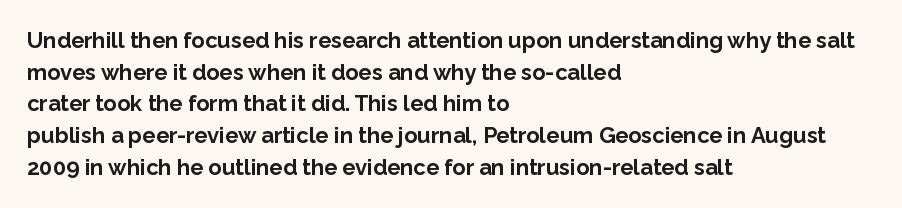
The image shows 22 px bold type, upright; set left-aligned, normal line spacing (1.44x), normal letter spacing, not underlined.
